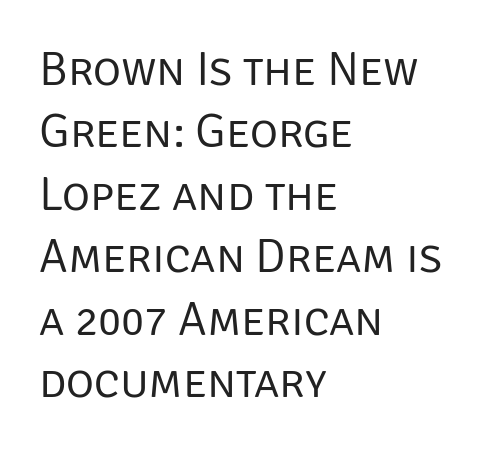
Q: Is the text bold? A: No.
Q: Is the text italic (slanted)? A: No, it is upright.
Q: Is the typeface a serif or a sans-serif typeface? A: Sans-serif.
Q: Is the text underlined? A: No.
Q: How is the paragraph aligned? A: Left-aligned.
Q: Is the spacing between letters normal or unusually wide? A: Normal.
Q: Is the spacing between lines tight, normal or loose? A: Normal.
Q: Width (condensed, normal, or wide)? A: Normal.
Q: Stroke contrast? A: Low.
Q: x-height? A: Large.
Q: Monospaced? A: No.
